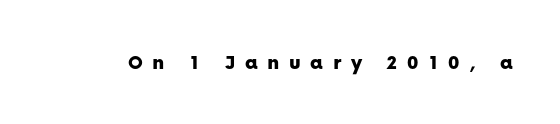
Q: Is the text italic (slanted)? A: No, it is upright.
Q: Is the text underlined? A: No.
Q: Is the spacing between letters normal or unusually wide? A: Unusually wide.
